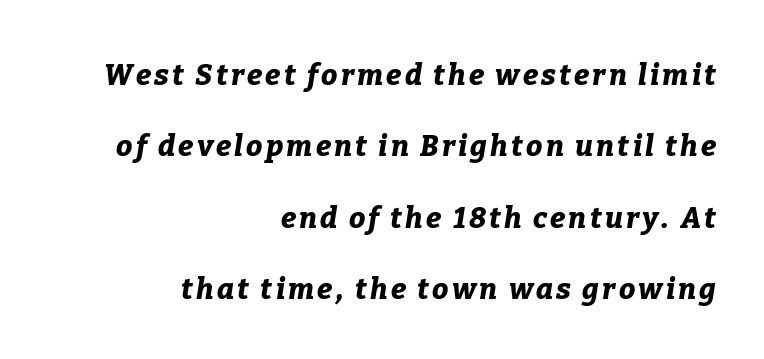
{"italic": "yes", "lean": "right", "slant_degrees": 9, "bold": "yes", "weight": "bold", "width": "normal", "stroke_contrast": "low", "x_height": "medium", "monospaced": "no", "underline": "no", "align": "right", "line_spacing": "loose", "line_spacing_ratio": 2.46, "glyph_px": 29}
